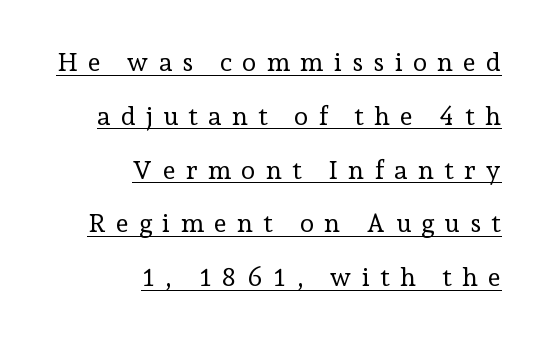
{"italic": "no", "bold": "no", "underline": "yes", "align": "right", "line_spacing": "loose", "line_spacing_ratio": 2.07, "letter_spacing": "wide", "letter_spacing_em": 0.39, "glyph_px": 26}
